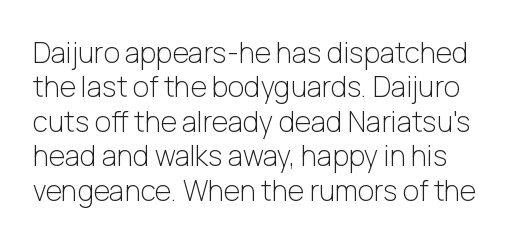
The image shows 28 px light sans-serif type, upright; set line spacing 1.23x, normal letter spacing, not underlined; low stroke contrast and a medium x-height.
